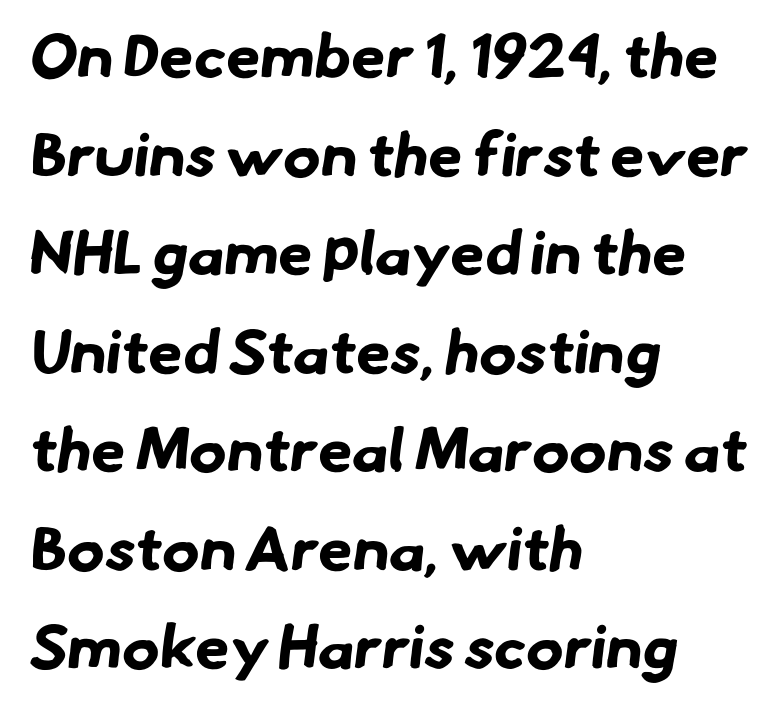
{"serif": "no", "bold": "yes", "weight": "bold", "width": "normal", "stroke_contrast": "low", "x_height": "small", "monospaced": "no", "underline": "no", "align": "left", "line_spacing": "normal", "line_spacing_ratio": 1.59, "letter_spacing": "normal", "letter_spacing_em": 0.0, "glyph_px": 62}
